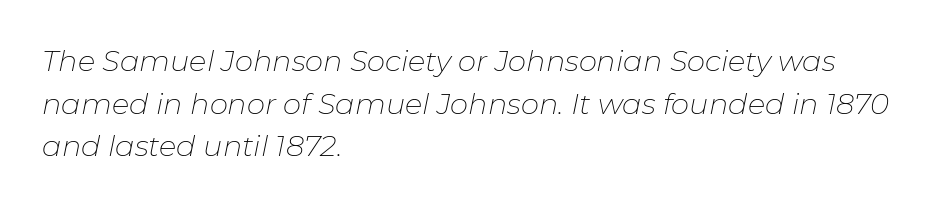
{"italic": "yes", "lean": "right", "slant_degrees": 11, "bold": "no", "weight": "thin", "width": "normal", "stroke_contrast": "low", "x_height": "medium", "monospaced": "no", "underline": "no", "align": "left", "line_spacing": "normal", "line_spacing_ratio": 1.47, "letter_spacing": "normal", "letter_spacing_em": 0.0, "glyph_px": 29}
